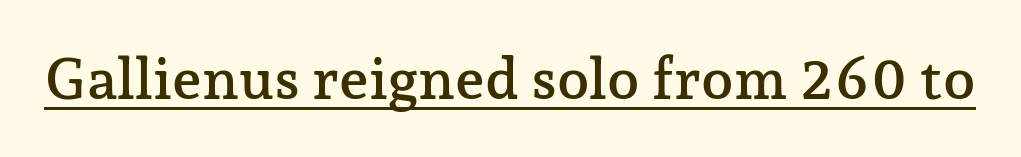
Classification — serif. The axis of the letterforms is exactly vertical. You can see a thin bar hugging the bottom of the glyphs. Caption: standard tracking, unaltered.
